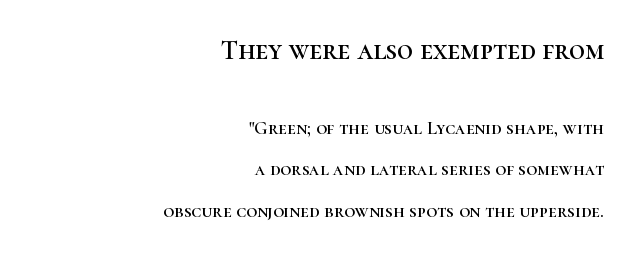
The image shows 28 px serif type, upright; set right-aligned, loose line spacing (2.17x), normal letter spacing, not underlined; the first (top) block is 1.47x larger; high stroke contrast and a medium x-height.
